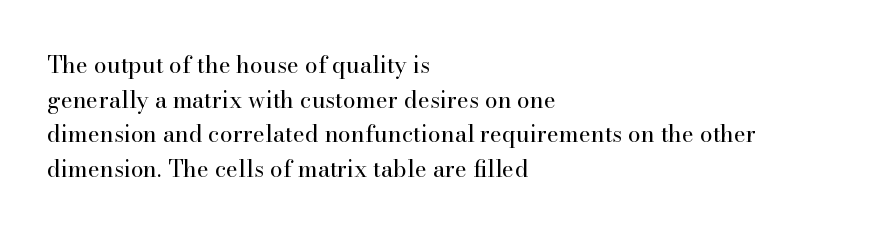
{"italic": "no", "bold": "no", "underline": "no", "align": "left", "line_spacing": "normal", "line_spacing_ratio": 1.51, "letter_spacing": "normal", "letter_spacing_em": 0.0, "glyph_px": 23}
